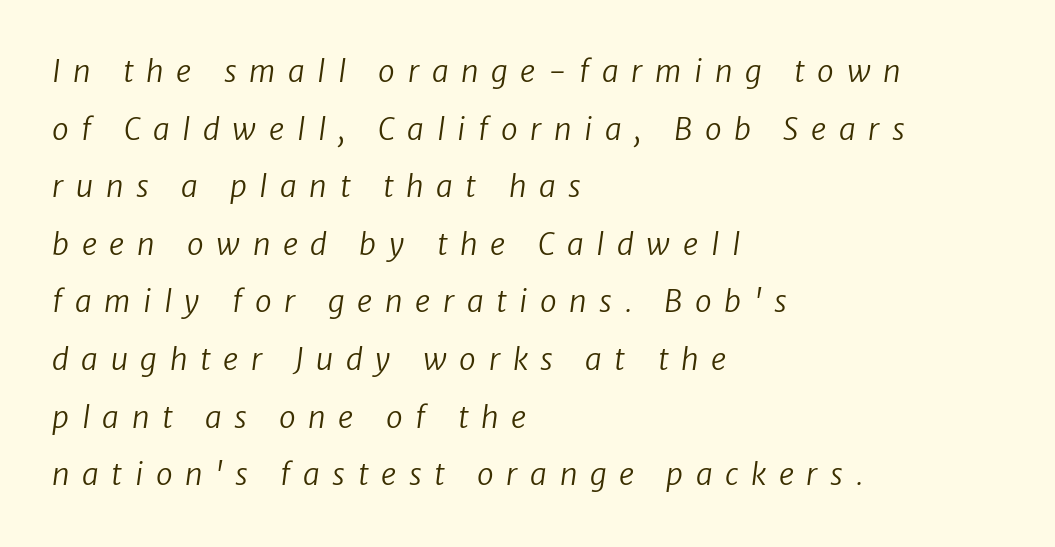
Notice how the passage keeps a crisp vertical edge on the left only. Think of a printed novel: that variable character pitch is what you see here. Lines of text with bare space underneath. Type style note: lacks serifs. Observe the wide spacing: letters keep a clear distance from each other.
